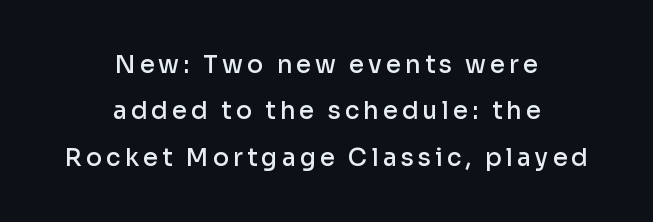
Compared with typical paragraphs, the rows here are farther apart. Layout note: lines centered. Notice how the stems are strictly vertical — no italics here. Underline: absent.
